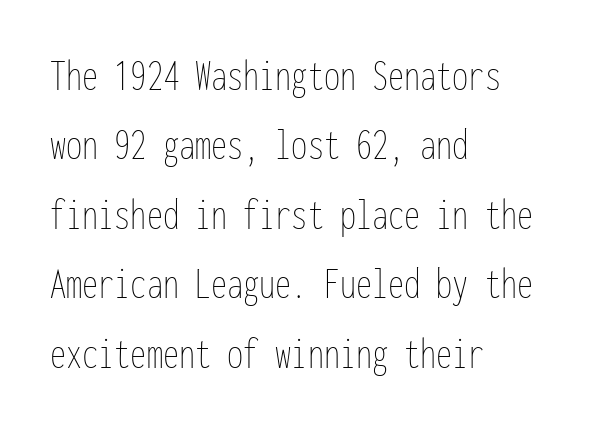
{"italic": "no", "bold": "no", "weight": "thin", "width": "condensed", "stroke_contrast": "low", "x_height": "medium", "monospaced": "yes", "underline": "no", "align": "left", "line_spacing": "normal", "line_spacing_ratio": 1.51, "letter_spacing": "normal", "letter_spacing_em": 0.0, "glyph_px": 46}
